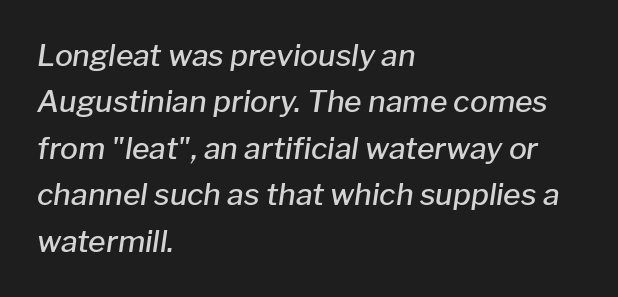
A classic flush-left, rag-right setting is used for this passage. Each letter keeps its own natural width here, so spacing adapts to shape. This is moderately heavy type, rendered in semibold. Letters rest on an invisible, unmarked baseline. Characters follow at the spacing the type designer built in. The line-height multiplier appears to be the usual default.
